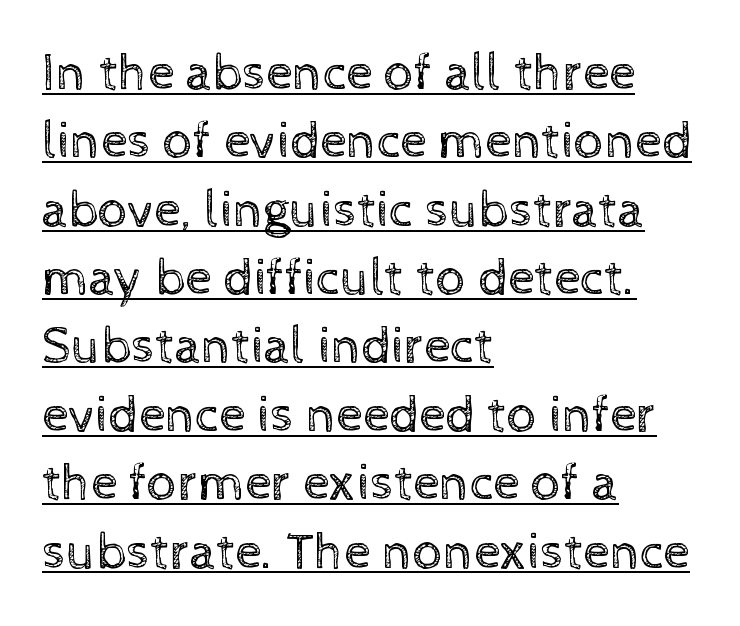
The image shows 53 px regular-weight type, upright; set left-aligned, normal line spacing (1.29x), normal letter spacing, underlined; a medium x-height.
